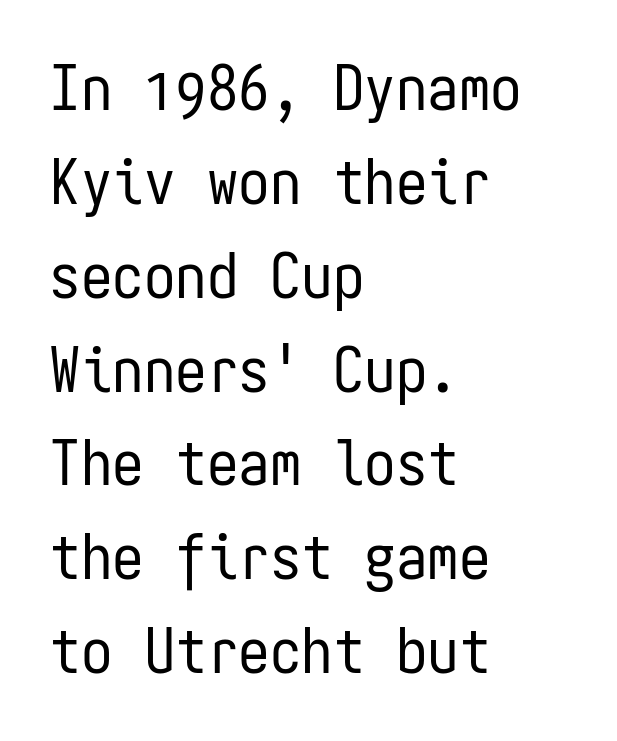
This sample has the even, mechanical cadence of fixed-width lettering. The face used here is rendered with its standard letterfit. The string is rendered with underlining switched off. Teacher's note: observe the even left margin — that is flush-left alignment. The letters look calm and open, with moderate or lighter stems.
